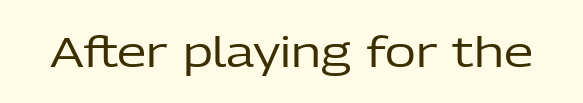
{"serif": "no", "italic": "no", "bold": "no", "weight": "regular", "width": "normal", "stroke_contrast": "low", "x_height": "medium", "monospaced": "no", "underline": "no", "letter_spacing": "normal", "letter_spacing_em": 0.0, "glyph_px": 42}
